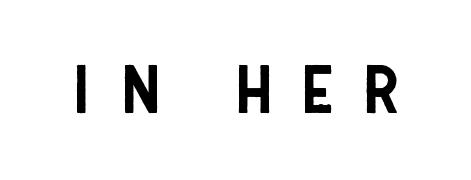
The image shows 66 px condensed sans-serif type, upright; set unusually wide letter spacing (+0.43 em), not underlined; low stroke contrast and a large x-height.
